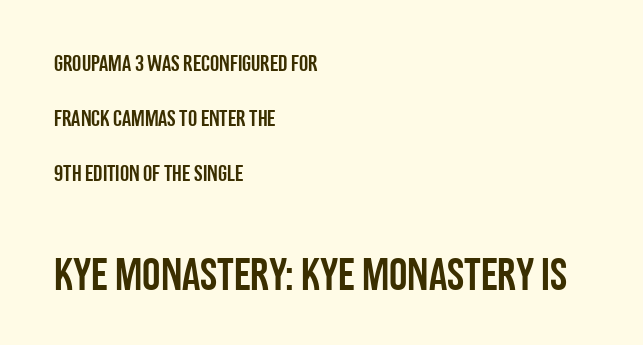
A student would notice the bottom passage is typeset larger than what precedes it. The setting favours the left margin, as ordinary paragraphs usually do. In terms of letterspacing, this is plain default setting. The specimen reads as upright at a glance. Varying glyph widths throughout — classic text-font behaviour.
